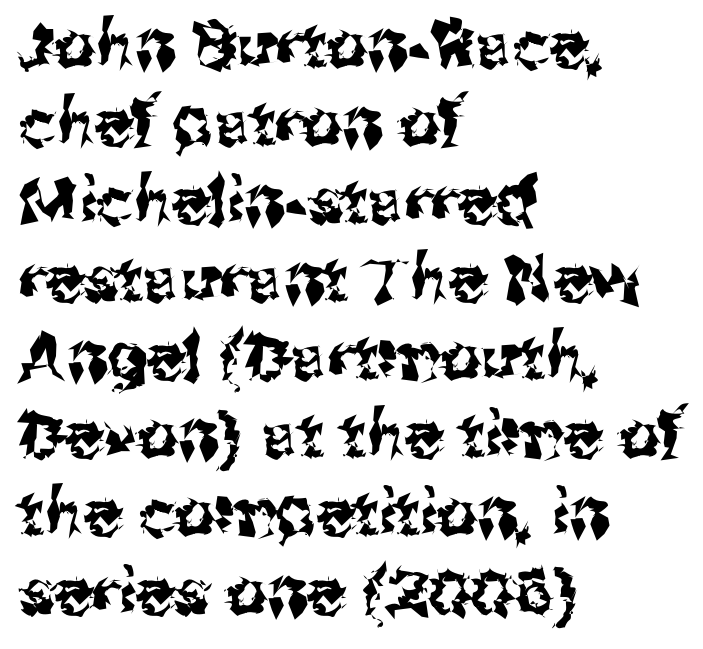
The image shows 64 px sans-serif type, upright; set left-aligned, line spacing 1.22x, normal letter spacing, not underlined; medium stroke contrast and a medium x-height.
